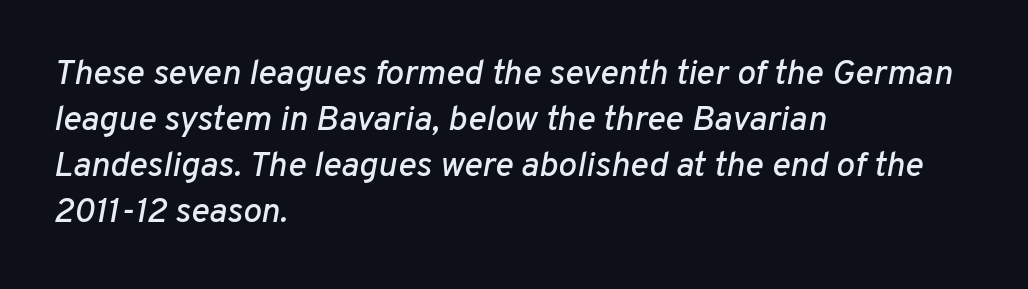
{"italic": "yes", "lean": "right", "slant_degrees": 10, "width": "normal", "stroke_contrast": "low", "x_height": "medium", "monospaced": "no", "underline": "no", "align": "left", "line_spacing": "normal", "line_spacing_ratio": 1.31, "letter_spacing": "normal", "letter_spacing_em": 0.0, "glyph_px": 35}
